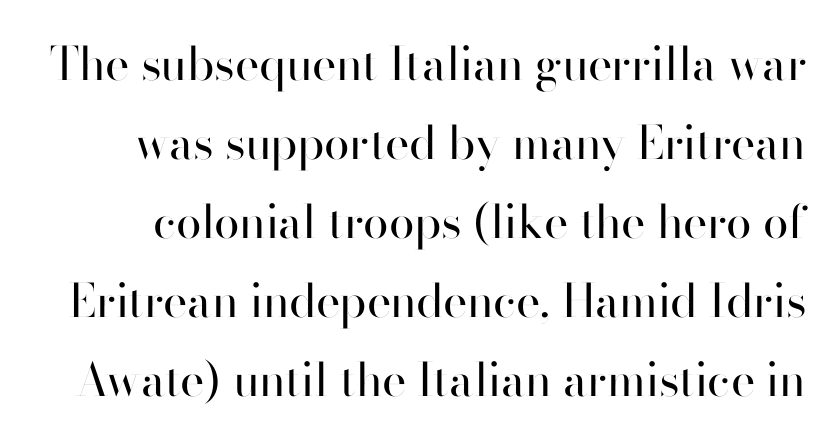
Q: Is the text bold? A: No.
Q: Is the text italic (slanted)? A: No, it is upright.
Q: Is the typeface a serif or a sans-serif typeface? A: Sans-serif.
Q: Is the text underlined? A: No.
Q: Is the spacing between letters normal or unusually wide? A: Normal.
Q: Width (condensed, normal, or wide)? A: Normal.
Q: Stroke contrast? A: High.
Q: x-height? A: Small.
Q: Monospaced? A: No.
